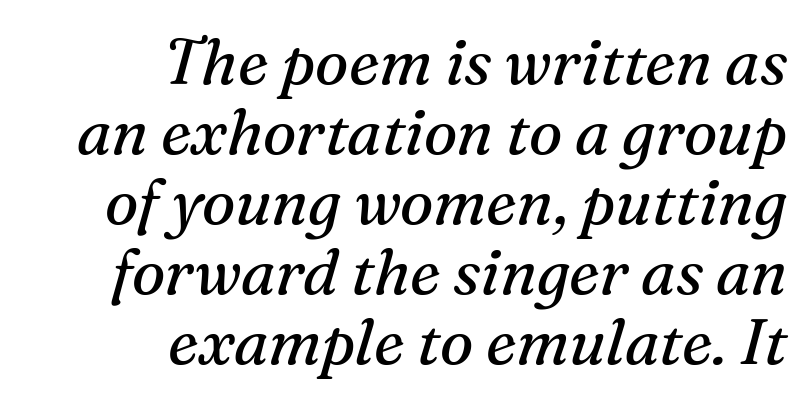
Q: Is the text bold? A: No.
Q: Is the text italic (slanted)? A: Yes, it leans right by about 16 degrees.
Q: Is the typeface a serif or a sans-serif typeface? A: Serif.
Q: Is the text underlined? A: No.
Q: How is the paragraph aligned? A: Right-aligned.
Q: Is the spacing between letters normal or unusually wide? A: Normal.
Q: Is the spacing between lines tight, normal or loose? A: Tight.
Q: Width (condensed, normal, or wide)? A: Normal.
Q: Stroke contrast? A: Medium.
Q: x-height? A: Medium.
Q: Monospaced? A: No.
